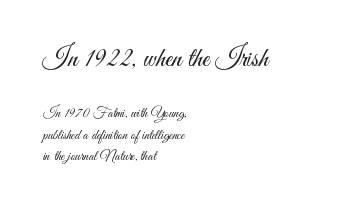
Every row of glyphs begins at an identical x-position on the left. The rendering shrinks the type as you move from the upper chunk to the lower. The area under the type is left untouched. Tracking here is standard; glyphs follow each other at the usual distance.
